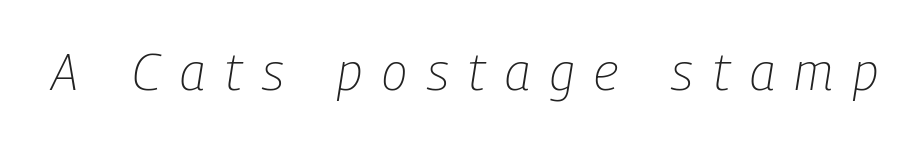
This sample uses expanded letter spacing, leaving extra air between glyphs. Character widths vary here, with narrow letters taking less room than wide ones. No heavy texture on the line: the type isn't bold. Decoration check: the copy has no underline. The specimen reads as italic at a glance.
